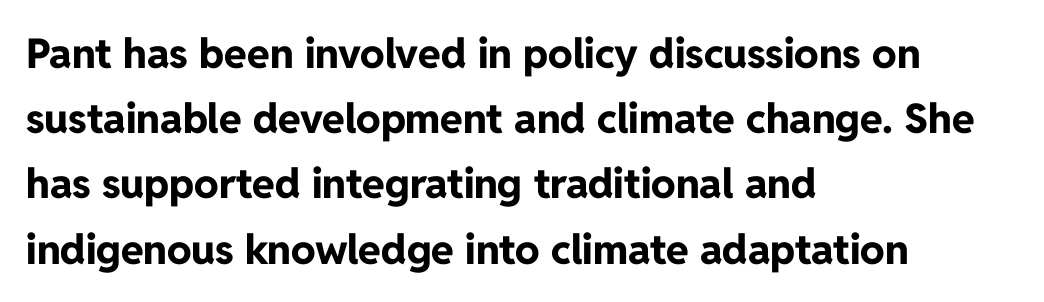
The image shows 41 px bold sans-serif type, upright; set left-aligned, normal line spacing (1.59x), normal letter spacing, not underlined; low stroke contrast and a medium x-height.
